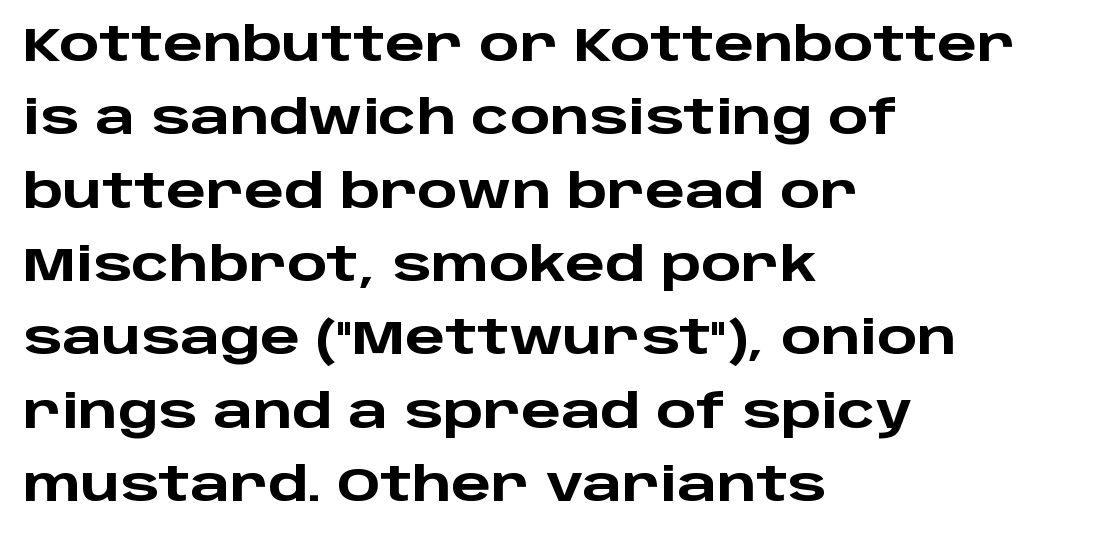
Q: Is the text bold? A: Yes.
Q: Is the text italic (slanted)? A: No, it is upright.
Q: Is the typeface a serif or a sans-serif typeface? A: Sans-serif.
Q: Is the text underlined? A: No.
Q: How is the paragraph aligned? A: Left-aligned.
Q: Is the spacing between letters normal or unusually wide? A: Normal.
Q: Is the spacing between lines tight, normal or loose? A: Normal.
Q: Width (condensed, normal, or wide)? A: Wide.
Q: Stroke contrast? A: Low.
Q: x-height? A: Large.
Q: Monospaced? A: No.
